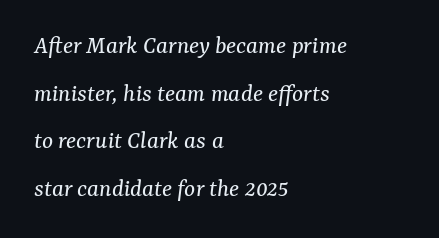
{"italic": "yes", "lean": "right", "slant_degrees": 7, "bold": "no", "underline": "no", "align": "left", "line_spacing_ratio": 1.83, "letter_spacing": "normal", "letter_spacing_em": 0.0, "glyph_px": 26}
